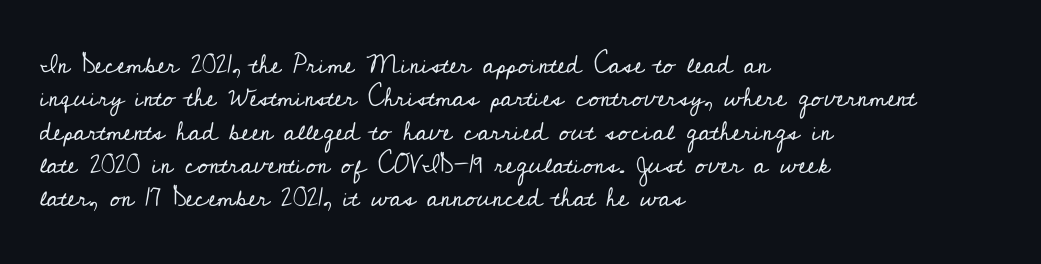
{"bold": "no", "underline": "no", "align": "left", "line_spacing": "normal", "line_spacing_ratio": 1.28, "letter_spacing": "normal", "letter_spacing_em": 0.0, "glyph_px": 26}
